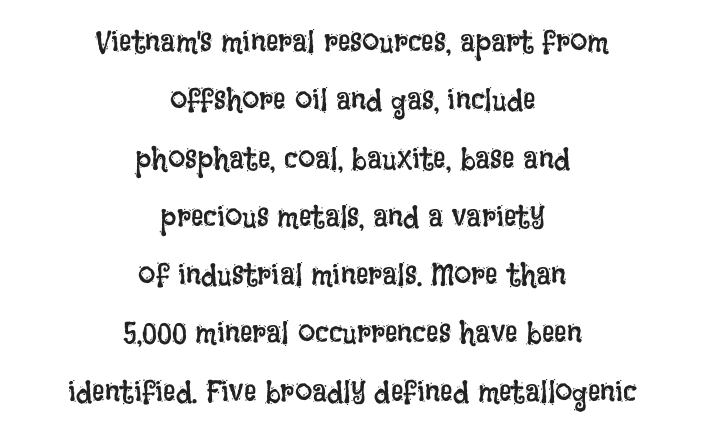
Q: Is the text bold? A: No.
Q: Is the text italic (slanted)? A: No, it is upright.
Q: Is the text underlined? A: No.
Q: How is the paragraph aligned? A: Centered.
Q: Is the spacing between letters normal or unusually wide? A: Normal.
Q: Width (condensed, normal, or wide)? A: Condensed.
Q: Stroke contrast? A: Low.
Q: x-height? A: Large.
Q: Monospaced? A: No.
